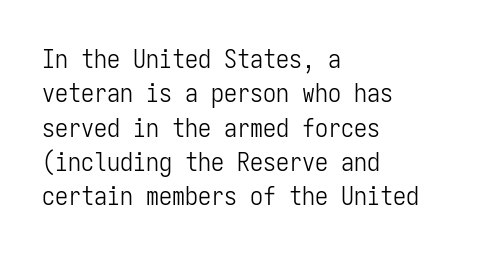
Leftover space on each line is placed entirely after the last word. Notice how the stems are strictly vertical — no italics here. The rendering uses a moderate line-height, typical for paragraphs. Underlining? Definitely not there. A light-to-regular cut is what we see here.
